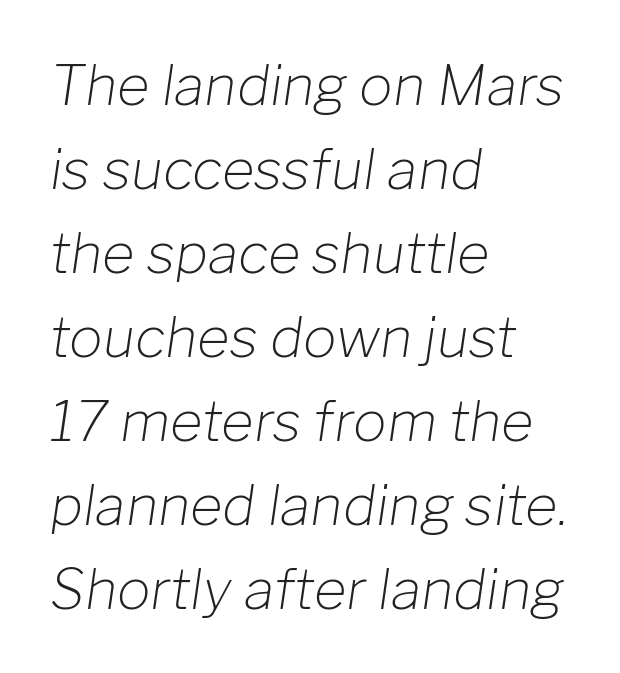
Q: Is the text bold? A: No.
Q: Is the text italic (slanted)? A: Yes, it leans right by about 8 degrees.
Q: Is the text underlined? A: No.
Q: How is the paragraph aligned? A: Left-aligned.
Q: Is the spacing between letters normal or unusually wide? A: Normal.
Q: Is the spacing between lines tight, normal or loose? A: Normal.
Q: Width (condensed, normal, or wide)? A: Normal.
Q: Stroke contrast? A: Low.
Q: x-height? A: Medium.
Q: Monospaced? A: No.
